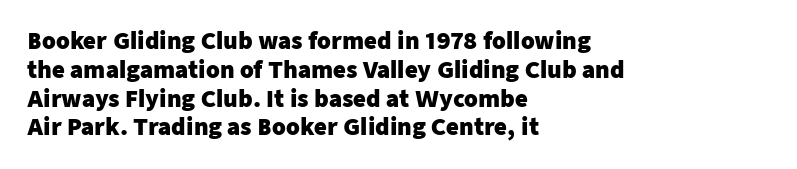
The rows are spaced the way most documents space them. Its strokes are broad and dark, the hallmark of bold type. Posture: upright roman. A bare baseline throughout the passage.
